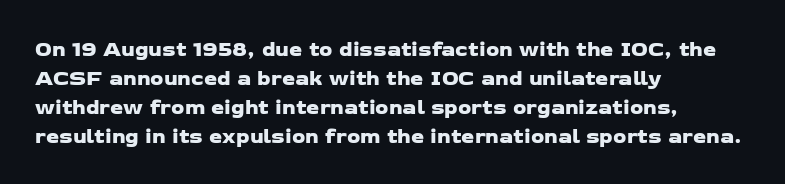
Q: Is the text underlined? A: No.
Q: How is the paragraph aligned? A: Left-aligned.
Q: Is the spacing between letters normal or unusually wide? A: Normal.
Q: Is the spacing between lines tight, normal or loose? A: Normal.
